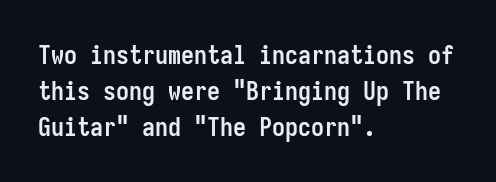
{"italic": "no", "bold": "yes", "underline": "no", "align": "left", "line_spacing": "normal", "line_spacing_ratio": 1.38, "letter_spacing": "normal", "letter_spacing_em": 0.0, "glyph_px": 26}
